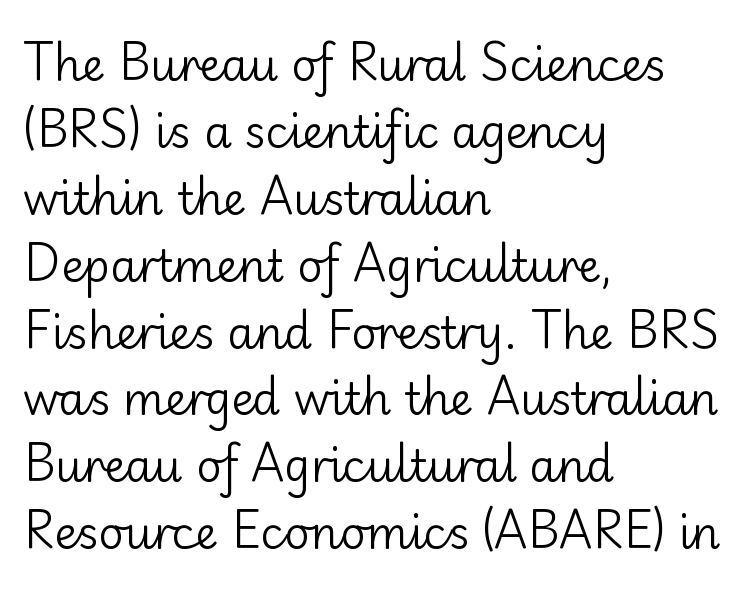
Letter spacing: default. A student would call this left alignment; a typographer would say flush left, rag right. Summary of vertical rhythm: regular, with standard interline spacing. Font category for this specimen: sans-serif.
